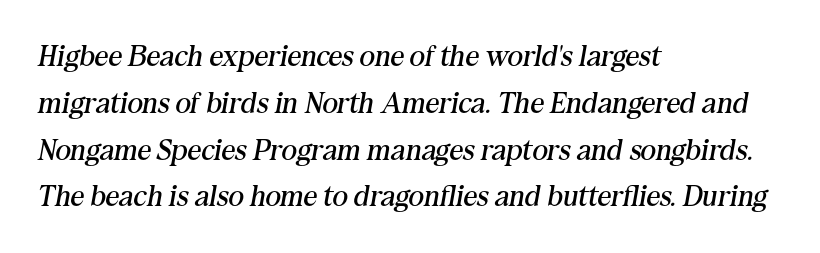
Any mark beneath the type? The region is blank. Are there feet on the stems? There are — it's a serif. Spacing verdict: proportional, widths tailored to each character. This is oblique type, the kind used for emphasis or titles.
